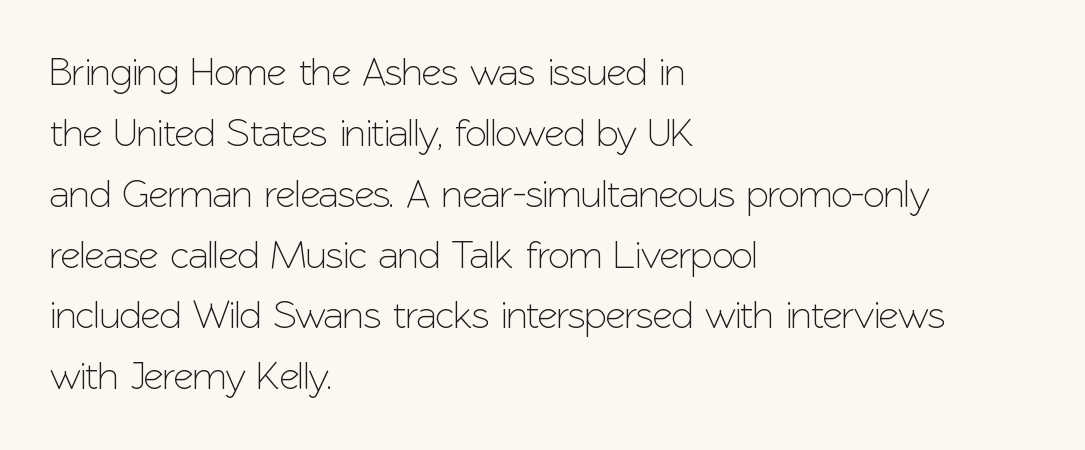
Are there feet on the stems? There aren't — it's a sans. The face used here is proportionally spaced, like ordinary book or web type. The tracking reads as untouched default to a designer's eye. A typesetter would mark this as roman, not italic.
